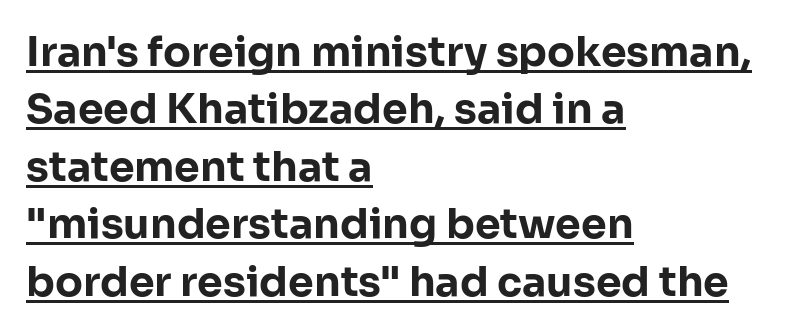
The image shows 41 px bold sans-serif type, upright; set left-aligned, normal line spacing (1.4x), normal letter spacing, underlined; low stroke contrast and a medium x-height.
